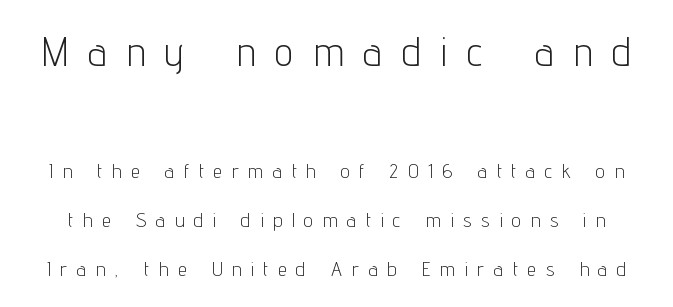
The image shows 41 px light, condensed sans-serif type, upright; set loose line spacing (2.43x), unusually wide letter spacing (+0.5 em), not underlined; the first (top) block is 2.05x larger; low stroke contrast and a medium x-height.
